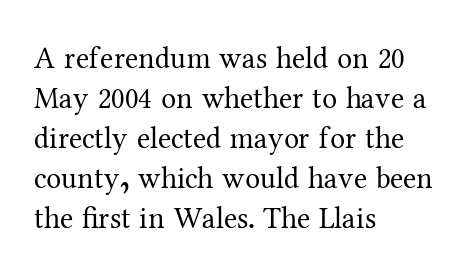
{"serif": "yes", "italic": "no", "bold": "no", "weight": "regular", "width": "normal", "stroke_contrast": "medium", "x_height": "medium", "monospaced": "no", "underline": "no", "align": "left", "line_spacing": "normal", "line_spacing_ratio": 1.33, "letter_spacing": "normal", "letter_spacing_em": 0.0, "glyph_px": 30}
